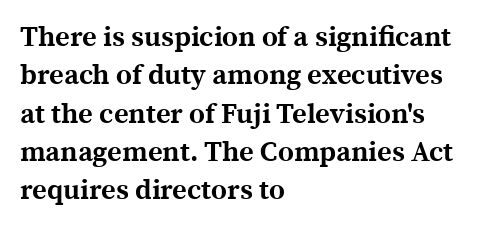
{"serif": "yes", "italic": "no", "bold": "yes", "weight": "bold", "width": "normal", "x_height": "medium", "monospaced": "no", "underline": "no", "align": "left", "line_spacing": "normal", "line_spacing_ratio": 1.37, "letter_spacing": "normal", "letter_spacing_em": 0.0, "glyph_px": 28}
